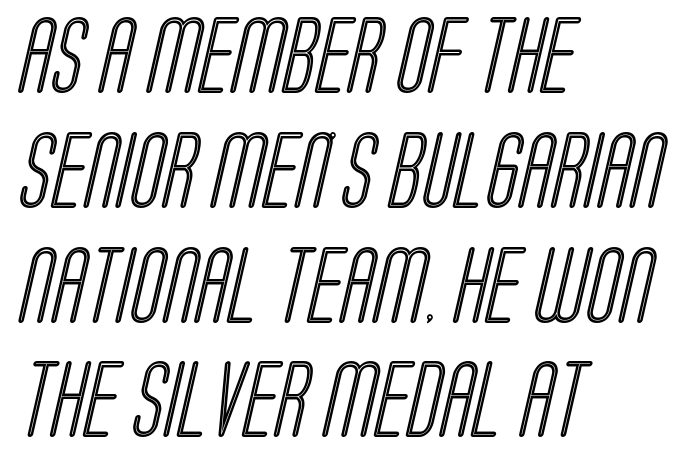
The words here are not underlined. The gaps between neighbouring characters are ordinary and unremarkable. Does the copy run flush right? No — it runs flush left. One glance says typical: line gaps are just what's usual.
